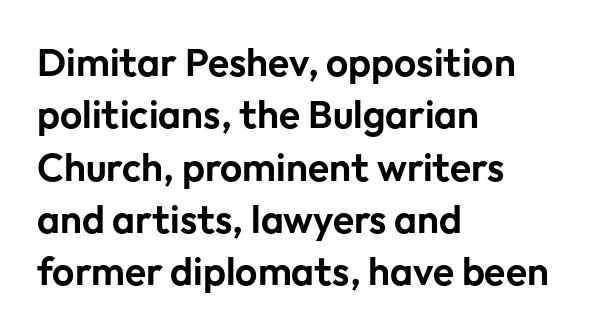
{"serif": "no", "italic": "no", "width": "normal", "stroke_contrast": "low", "x_height": "medium", "monospaced": "no", "underline": "no", "align": "left", "line_spacing": "normal", "line_spacing_ratio": 1.34, "letter_spacing": "normal", "letter_spacing_em": 0.0, "glyph_px": 39}
